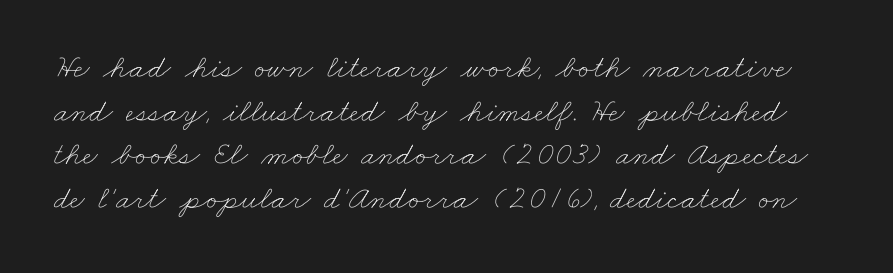
Is the type heavy? It reads as light-to-regular instead. Any mark beneath the type? The region is blank. Compared with typical paragraphs, the rows here are spaced about the same. The letters advance in unequal steps, a hallmark of proportional type.
